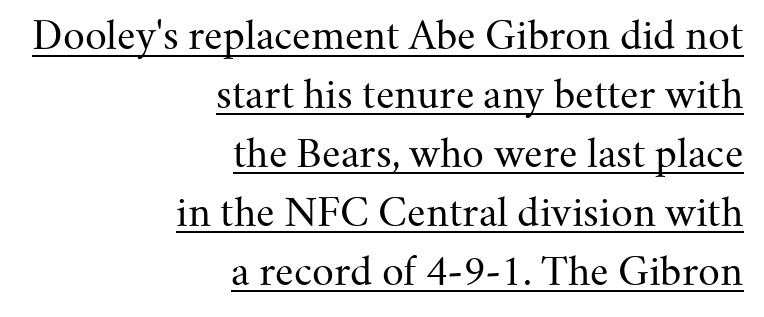
Unbolded letterforms with no extra heft. Each letter keeps its own natural width here, so spacing adapts to shape. Standard letterfit; no display-style spreading of the glyphs. Notice how a bar underscores the lettering throughout.
